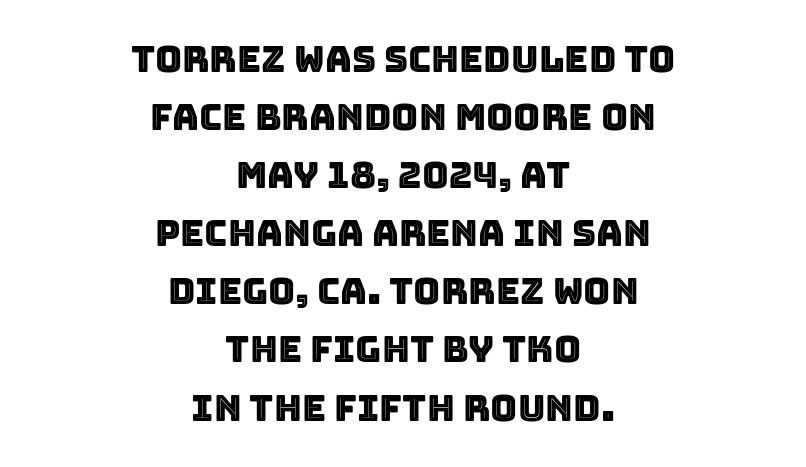
Q: Is the text italic (slanted)? A: No, it is upright.
Q: Is the text underlined? A: No.
Q: How is the paragraph aligned? A: Centered.
Q: Is the spacing between letters normal or unusually wide? A: Normal.
Q: Is the spacing between lines tight, normal or loose? A: Normal.
Q: Width (condensed, normal, or wide)? A: Normal.
Q: x-height? A: Large.
Q: Monospaced? A: No.
